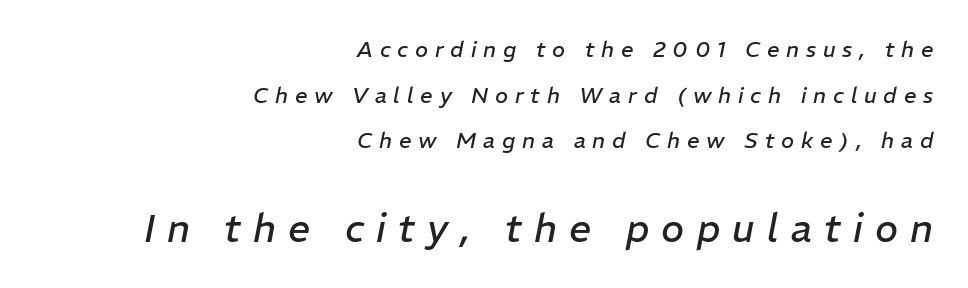
Q: Is the text bold? A: No.
Q: Is the text italic (slanted)? A: Yes, it leans right by about 11 degrees.
Q: Is the text underlined? A: No.
Q: How is the paragraph aligned? A: Right-aligned.
Q: Is the spacing between letters normal or unusually wide? A: Unusually wide.
Q: Is the spacing between lines tight, normal or loose? A: Loose.
Q: Which block of text is set in a larger size, the first (top) or the second (bottom)? A: The second (bottom) one.
Q: Width (condensed, normal, or wide)? A: Normal.
Q: Stroke contrast? A: Low.
Q: x-height? A: Medium.
Q: Monospaced? A: No.
